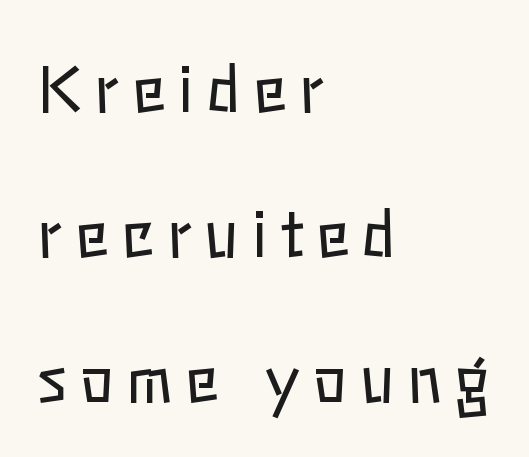
Q: Is the text bold? A: No.
Q: Is the text italic (slanted)? A: No, it is upright.
Q: Is the text underlined? A: No.
Q: How is the paragraph aligned? A: Left-aligned.
Q: Is the spacing between letters normal or unusually wide? A: Unusually wide.
Q: Is the spacing between lines tight, normal or loose? A: Loose.
Q: Width (condensed, normal, or wide)? A: Normal.
Q: Stroke contrast? A: Low.
Q: x-height? A: Medium.
Q: Monospaced? A: No.
